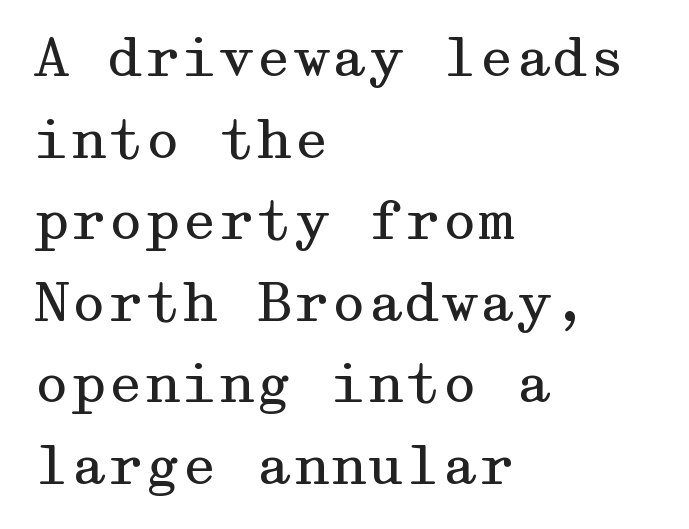
Q: Is the text bold? A: No.
Q: Is the text italic (slanted)? A: No, it is upright.
Q: Is the typeface a serif or a sans-serif typeface? A: Serif.
Q: Is the text underlined? A: No.
Q: How is the paragraph aligned? A: Left-aligned.
Q: Is the spacing between letters normal or unusually wide? A: Normal.
Q: Is the spacing between lines tight, normal or loose? A: Normal.
Q: Width (condensed, normal, or wide)? A: Wide.
Q: Stroke contrast? A: Medium.
Q: x-height? A: Medium.
